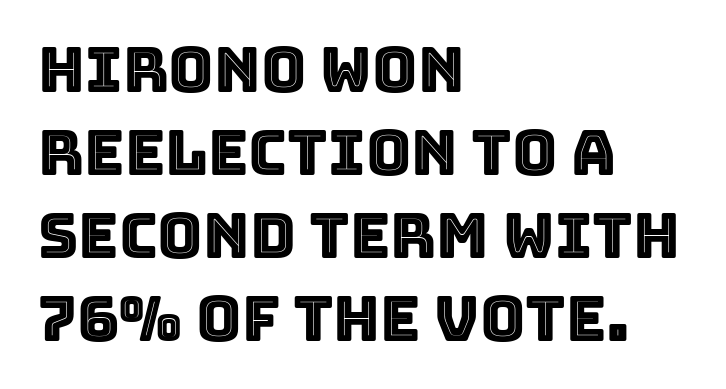
{"italic": "no", "width": "normal", "x_height": "large", "monospaced": "no", "underline": "no", "align": "left", "line_spacing": "normal", "line_spacing_ratio": 1.34, "letter_spacing": "normal", "letter_spacing_em": 0.0, "glyph_px": 62}
